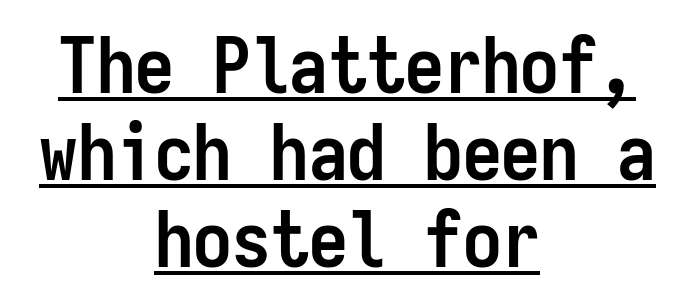
Q: Is the text bold? A: Yes.
Q: Is the text italic (slanted)? A: No, it is upright.
Q: Is the typeface a serif or a sans-serif typeface? A: Sans-serif.
Q: Is the text underlined? A: Yes.
Q: How is the paragraph aligned? A: Centered.
Q: Is the spacing between letters normal or unusually wide? A: Normal.
Q: Is the spacing between lines tight, normal or loose? A: Tight.
Q: Width (condensed, normal, or wide)? A: Condensed.
Q: Stroke contrast? A: Low.
Q: x-height? A: Medium.
Q: Monospaced? A: Yes.
